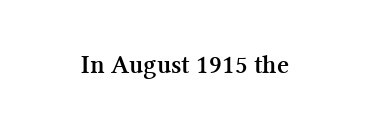
Only glyphs here, with clear space below each row. Rendered with straight, roman letterforms. The glyphs have the mass of a bold cut. Observe the ordinary spacing: letters are neighbours, not strangers.
